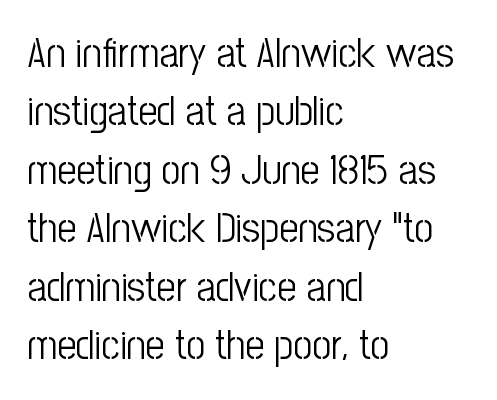
The image shows 42 px light, condensed sans-serif type, upright; set left-aligned, normal line spacing (1.39x), normal letter spacing, not underlined; low stroke contrast and a medium x-height.
